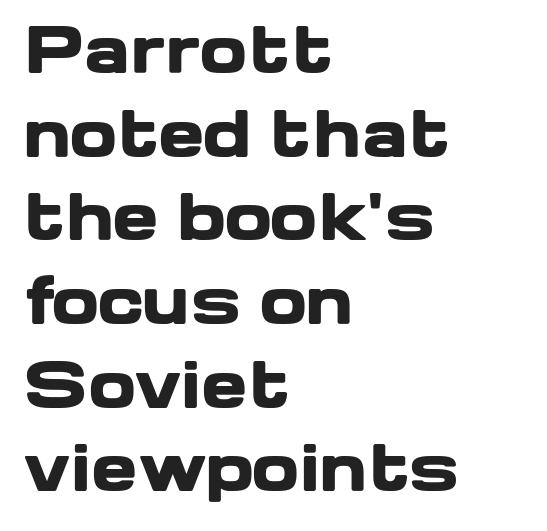
The image shows 62 px heavy, wide sans-serif type, upright; set left-aligned, normal line spacing (1.35x), normal letter spacing, not underlined; low stroke contrast and a medium x-height.
